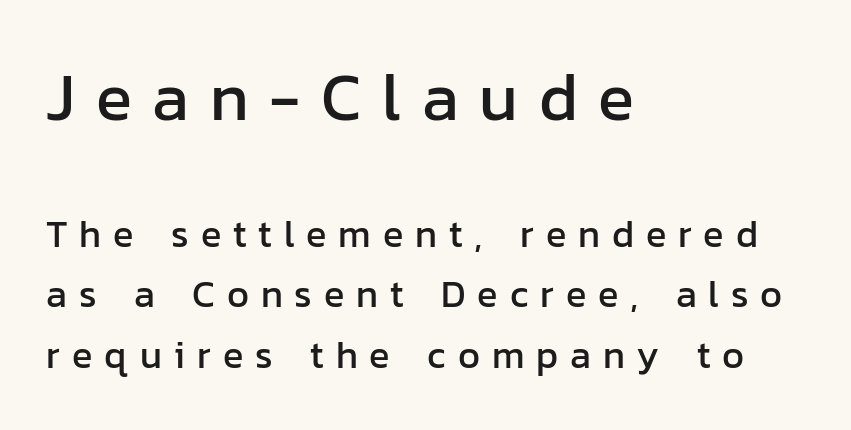
The image shows 67 px sans-serif type, upright; set left-aligned, normal line spacing (1.58x), unusually wide letter spacing (+0.31 em), not underlined; the first (top) block is 1.76x larger; low stroke contrast and a medium x-height.
